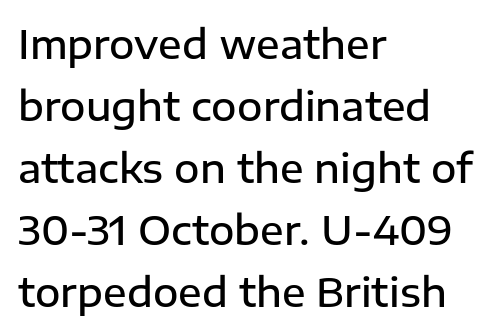
{"serif": "no", "italic": "no", "bold": "semi", "weight": "semibold", "width": "normal", "stroke_contrast": "low", "x_height": "medium", "monospaced": "no", "underline": "no", "align": "left", "line_spacing": "normal", "line_spacing_ratio": 1.59, "letter_spacing": "normal", "letter_spacing_em": 0.0, "glyph_px": 39}
